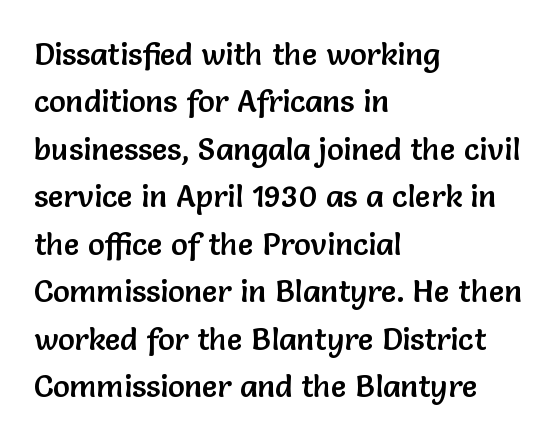
The image shows 31 px sans-serif type, upright; set left-aligned, normal line spacing (1.53x), normal letter spacing, not underlined; low stroke contrast and a medium x-height.
